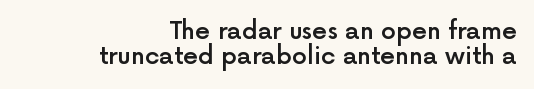
{"italic": "no", "bold": "semi", "underline": "no", "align": "right", "line_spacing": "tight", "line_spacing_ratio": 1.03, "letter_spacing": "normal", "letter_spacing_em": 0.0, "glyph_px": 24}
